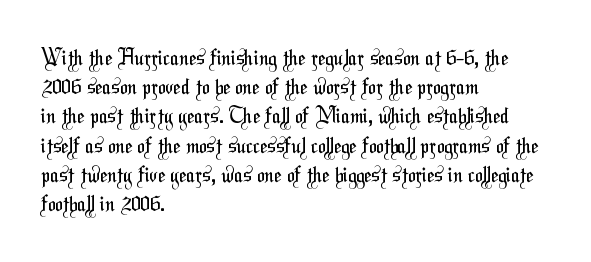
The image shows 21 px text type; set left-aligned, normal line spacing (1.39x), normal letter spacing, not underlined.
